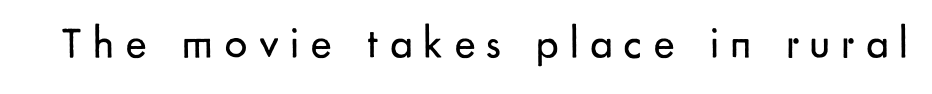
Q: Is the text bold? A: No.
Q: Is the text italic (slanted)? A: No, it is upright.
Q: Is the typeface a serif or a sans-serif typeface? A: Sans-serif.
Q: Is the text underlined? A: No.
Q: Is the spacing between letters normal or unusually wide? A: Unusually wide.
Q: Width (condensed, normal, or wide)? A: Normal.
Q: Stroke contrast? A: Low.
Q: x-height? A: Small.
Q: Monospaced? A: No.
